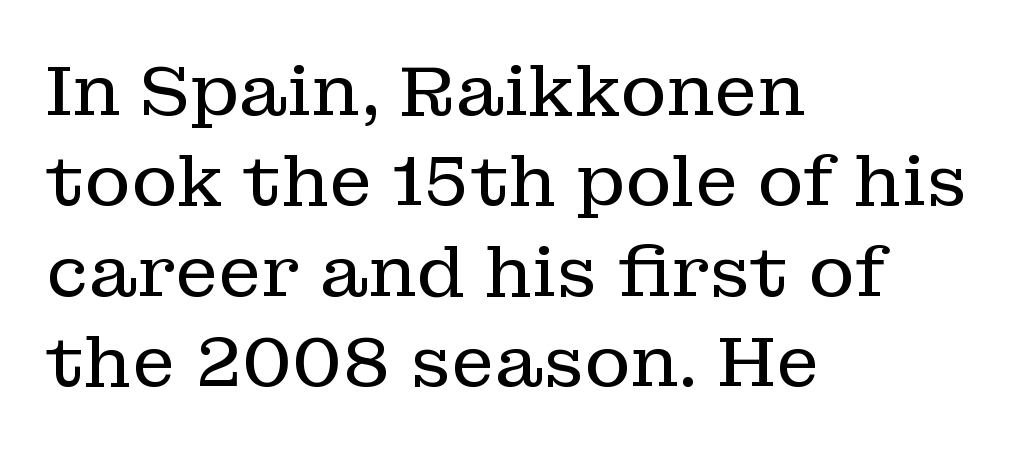
The image shows 70 px regular-weight serif type, upright; set left-aligned, normal line spacing (1.29x), normal letter spacing, not underlined; low stroke contrast and a medium x-height.
